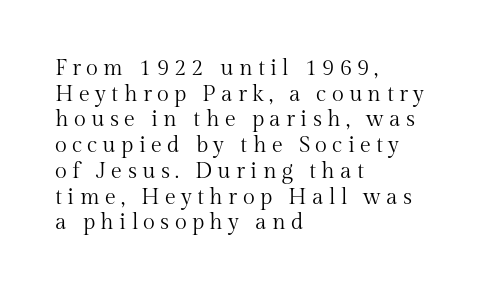
{"italic": "no", "bold": "no", "underline": "no", "align": "left", "line_spacing_ratio": 1.17, "letter_spacing": "wide", "letter_spacing_em": 0.24, "glyph_px": 22}
